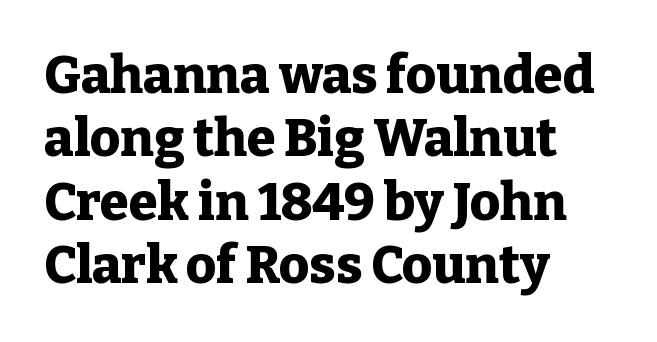
These lines are rendered in a variable-pitch font. These lines keep a tight, regular rhythm from letter to letter. Unmarked baselines from the first word to the last. Posture: straight, roman, zero tilt. Font category for this specimen: serif. Left-aligned paragraph, ragged on the right.
